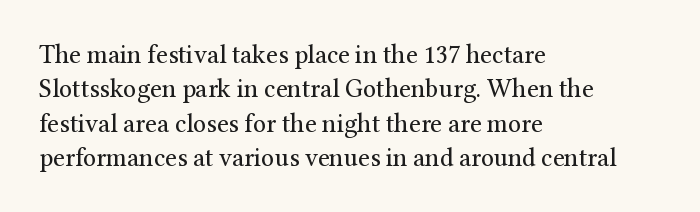
Leftover space on each line is placed entirely after the last word. Notice how the stems are strictly vertical — no italics here. The rendering uses a moderate line-height, typical for paragraphs. Underlining? Definitely not there. A light-to-regular cut is what we see here.
